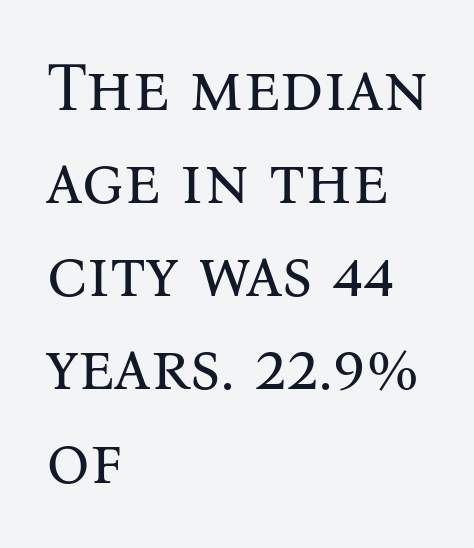
Q: Is the text bold? A: No.
Q: Is the text italic (slanted)? A: No, it is upright.
Q: Is the typeface a serif or a sans-serif typeface? A: Serif.
Q: Is the text underlined? A: No.
Q: How is the paragraph aligned? A: Left-aligned.
Q: Is the spacing between letters normal or unusually wide? A: Normal.
Q: Is the spacing between lines tight, normal or loose? A: Normal.
Q: Width (condensed, normal, or wide)? A: Normal.
Q: Stroke contrast? A: Medium.
Q: x-height? A: Medium.
Q: Monospaced? A: No.
